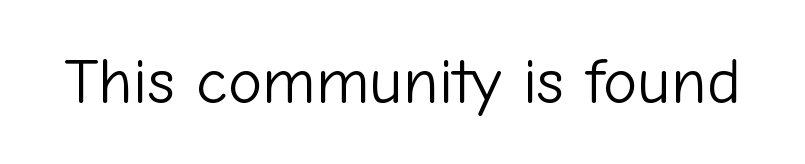
Q: Is the text bold? A: No.
Q: Is the text italic (slanted)? A: No, it is upright.
Q: Is the typeface a serif or a sans-serif typeface? A: Sans-serif.
Q: Is the text underlined? A: No.
Q: Is the spacing between letters normal or unusually wide? A: Normal.
Q: Width (condensed, normal, or wide)? A: Normal.
Q: Stroke contrast? A: Low.
Q: x-height? A: Medium.
Q: Monospaced? A: No.
